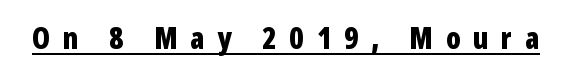
Q: Is the text bold? A: Yes.
Q: Is the text italic (slanted)? A: No, it is upright.
Q: Is the typeface a serif or a sans-serif typeface? A: Sans-serif.
Q: Is the text underlined? A: Yes.
Q: Is the spacing between letters normal or unusually wide? A: Unusually wide.
Q: Width (condensed, normal, or wide)? A: Condensed.
Q: Stroke contrast? A: Low.
Q: x-height? A: Medium.
Q: Monospaced? A: No.
